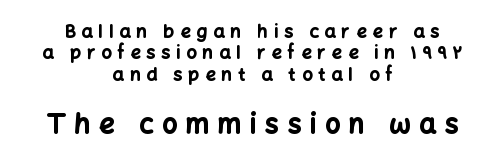
The image shows 27 px bold type, upright; set centered, line spacing 1.19x, unusually wide letter spacing (+0.33 em), not underlined; the second (bottom) block is 1.5x larger.
